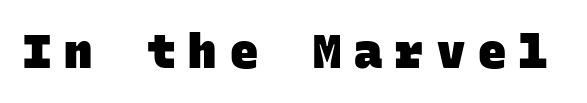
Q: Is the text bold? A: Yes.
Q: Is the typeface a serif or a sans-serif typeface? A: Sans-serif.
Q: Is the text underlined? A: No.
Q: Is the spacing between letters normal or unusually wide? A: Unusually wide.
Q: Width (condensed, normal, or wide)? A: Normal.
Q: Stroke contrast? A: Low.
Q: x-height? A: Large.
Q: Monospaced? A: Yes.
